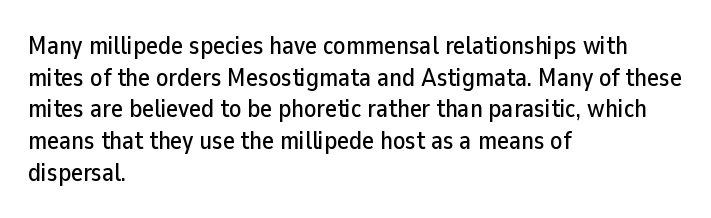
The rows are spaced the way most documents space them. No extra tracking has been applied to these lines. Which margin do the lines hug? The left one — the right edge is uneven. The gap between lines stays unmarked. If you drew a line through each stem, it would be perfectly vertical.
